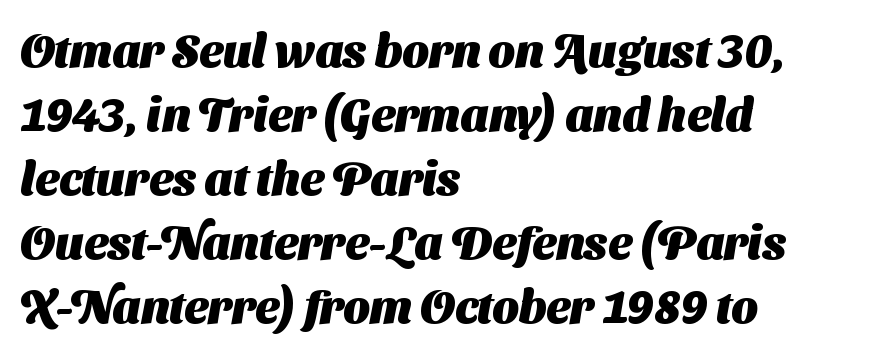
The image shows 46 px heavy sans-serif type; set left-aligned, normal line spacing (1.39x), normal letter spacing, not underlined; medium stroke contrast and a medium x-height.
